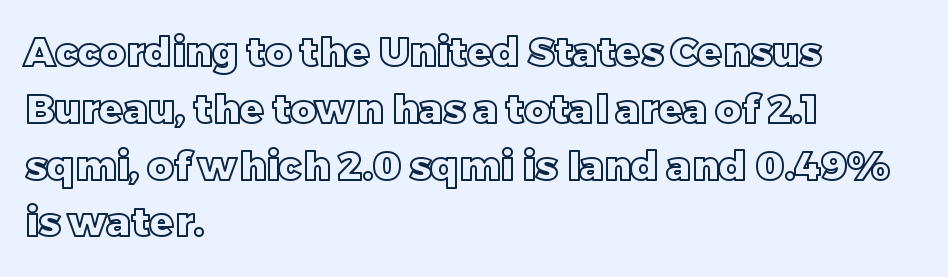
Standard letterfit; no display-style spreading of the glyphs. The face used here is proportionally spaced, like ordinary book or web type. The letters stand upright; this is a roman face. Anything drawn beneath the words? Only blank space.
